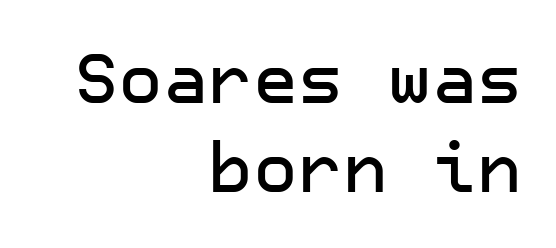
{"serif": "no", "italic": "no", "width": "normal", "stroke_contrast": "low", "x_height": "medium", "underline": "no", "align": "right", "line_spacing": "normal", "line_spacing_ratio": 1.29, "letter_spacing": "normal", "letter_spacing_em": 0.0, "glyph_px": 69}
